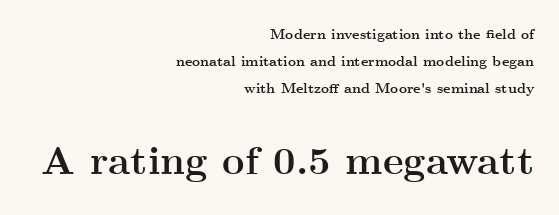
The image shows 39 px semibold, wide serif type, upright; set right-aligned, loose line spacing (1.92x), normal letter spacing, not underlined; the second (bottom) block is 2.79x larger; medium stroke contrast and a small x-height.
